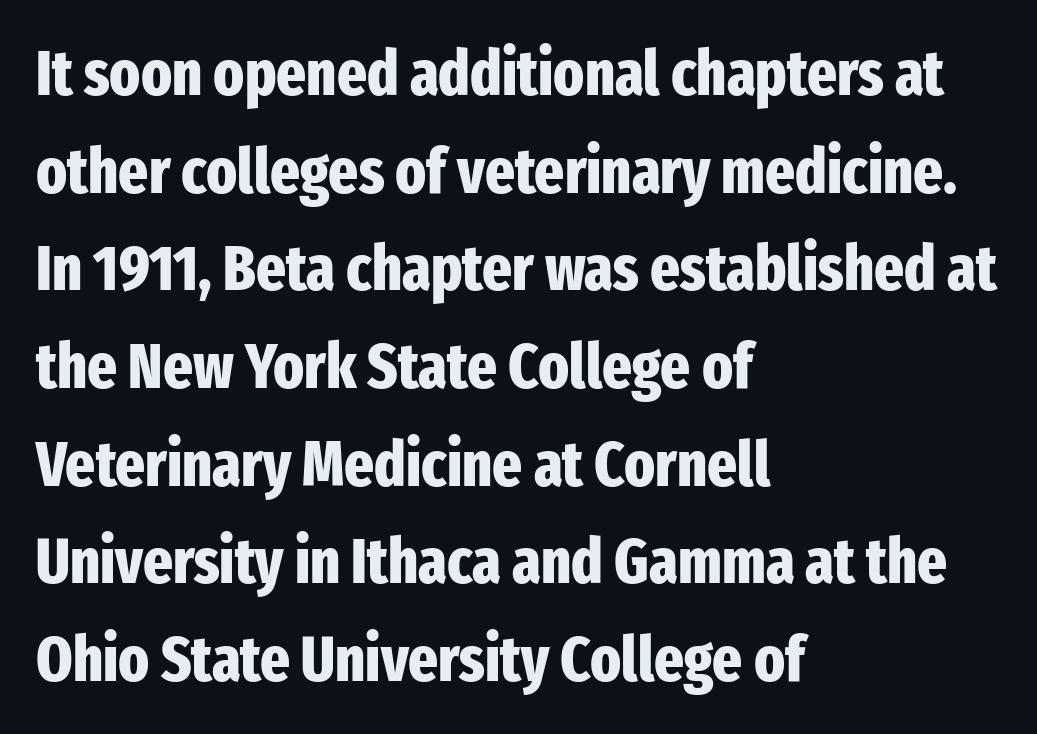
Q: Is the text bold? A: Yes.
Q: Is the text italic (slanted)? A: No, it is upright.
Q: Is the typeface a serif or a sans-serif typeface? A: Sans-serif.
Q: Is the text underlined? A: No.
Q: How is the paragraph aligned? A: Left-aligned.
Q: Is the spacing between letters normal or unusually wide? A: Normal.
Q: Is the spacing between lines tight, normal or loose? A: Normal.
Q: Width (condensed, normal, or wide)? A: Condensed.
Q: Stroke contrast? A: Low.
Q: x-height? A: Medium.
Q: Monospaced? A: No.
